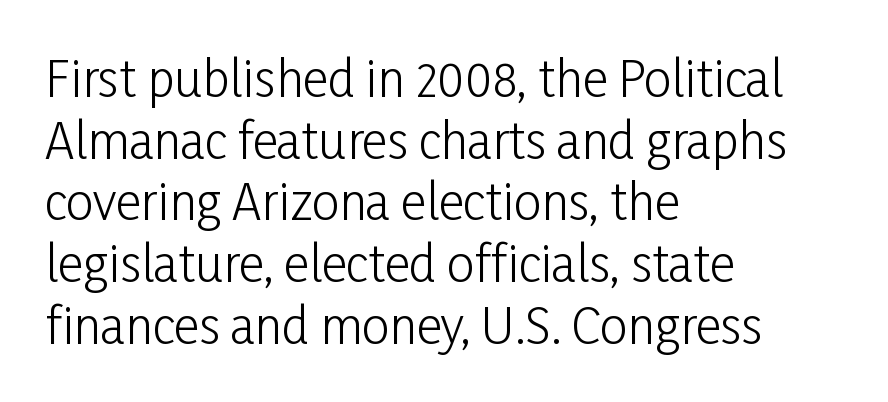
You could not count columns in this text — the font is proportionally spaced. Visually the block forms a straight wall on the left and a jagged coastline on the right. The rendering shows plain stroke endings on the letterforms — a sans-serif design. Anything drawn beneath the words? Only blank space. Ascenders rise straight up at ninety degrees.
